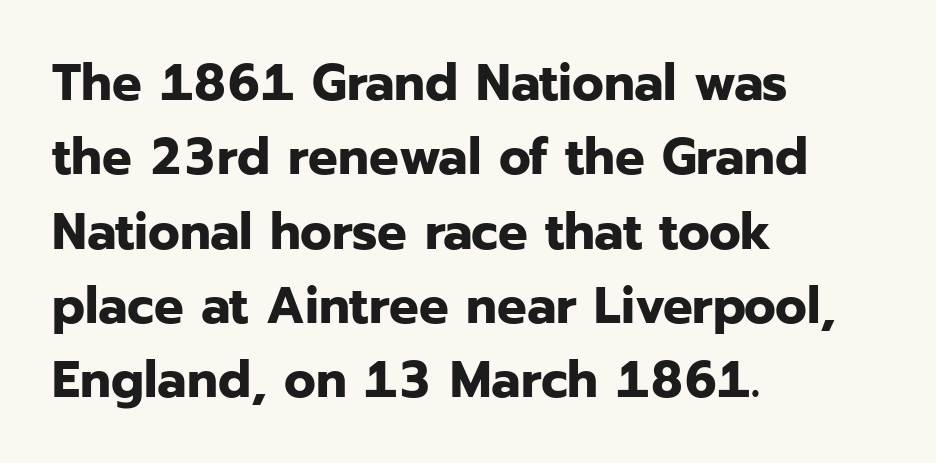
Q: Is the text bold? A: Yes.
Q: Is the text italic (slanted)? A: No, it is upright.
Q: Is the typeface a serif or a sans-serif typeface? A: Sans-serif.
Q: Is the text underlined? A: No.
Q: How is the paragraph aligned? A: Left-aligned.
Q: Is the spacing between letters normal or unusually wide? A: Normal.
Q: Is the spacing between lines tight, normal or loose? A: Normal.
Q: Width (condensed, normal, or wide)? A: Normal.
Q: Stroke contrast? A: Low.
Q: x-height? A: Medium.
Q: Monospaced? A: No.
